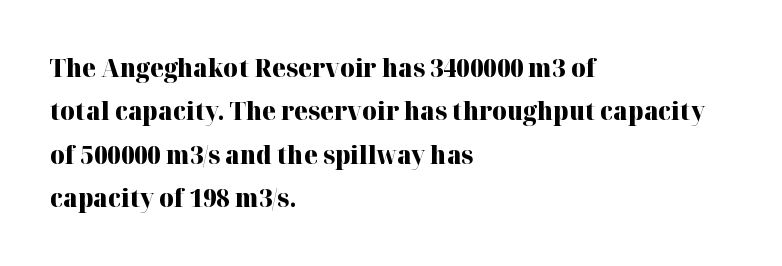
{"italic": "no", "bold": "yes", "underline": "no", "align": "left", "line_spacing_ratio": 1.74, "letter_spacing": "normal", "letter_spacing_em": 0.0, "glyph_px": 25}
